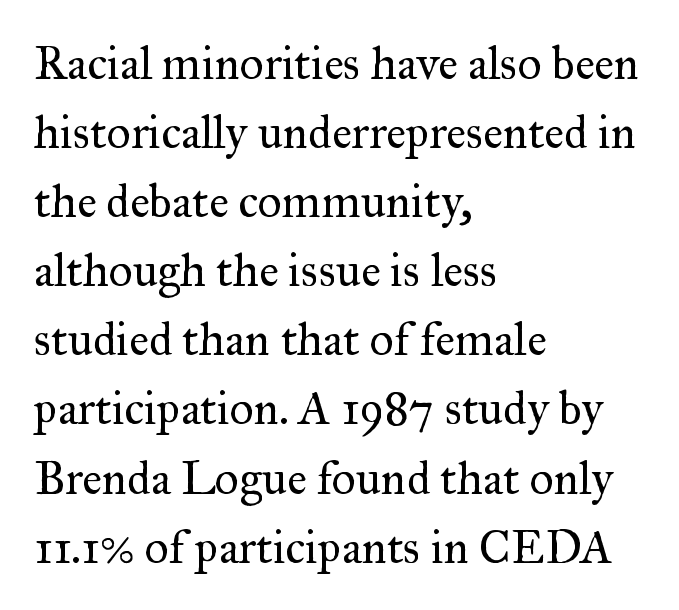
The image shows 47 px regular-weight serif type, upright; set left-aligned, normal line spacing (1.47x), normal letter spacing, not underlined; medium stroke contrast and a small x-height.
